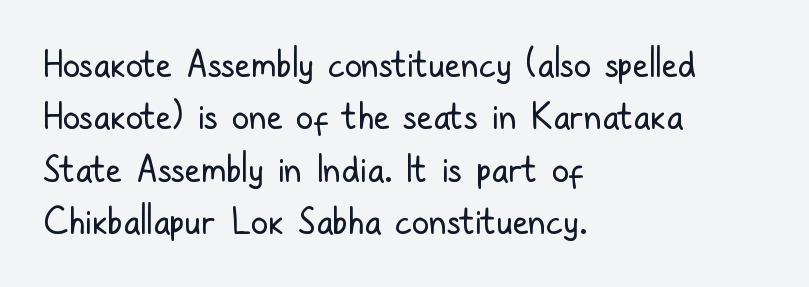
You can tell from the bare stems that sans-serif type was used. Descenders hang freely into open space. All the whitespace from short lines collects on the right. A typesetter would call this proportional, since set widths differ per character. Short note: letters normally spaced. The font's upright variant was chosen for this text.
